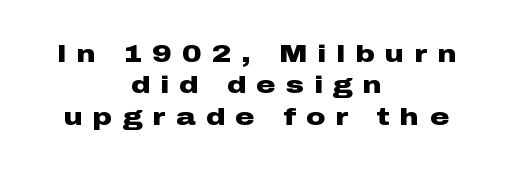
{"italic": "no", "bold": "yes", "underline": "no", "align": "center", "line_spacing": "normal", "line_spacing_ratio": 1.31, "letter_spacing": "wide", "letter_spacing_em": 0.44, "glyph_px": 24}
